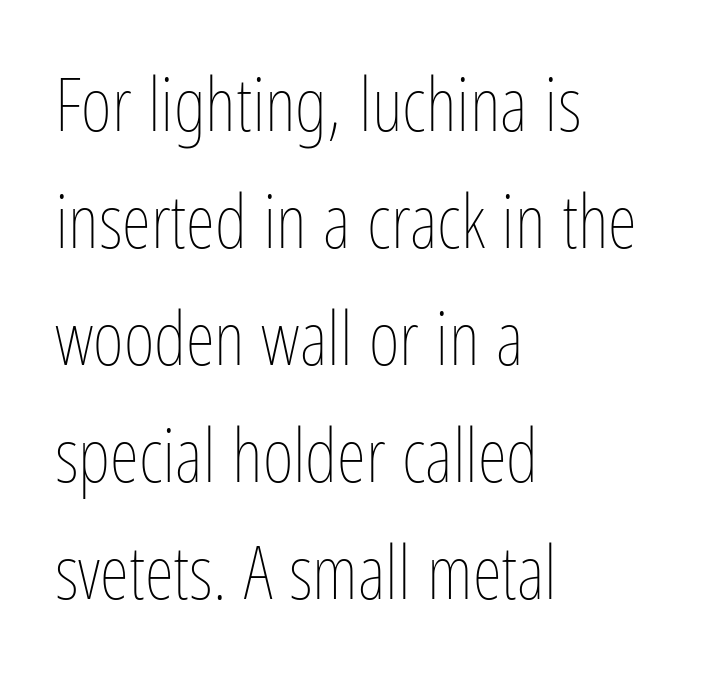
Q: Is the text bold? A: No.
Q: Is the text italic (slanted)? A: No, it is upright.
Q: Is the text underlined? A: No.
Q: How is the paragraph aligned? A: Left-aligned.
Q: Is the spacing between letters normal or unusually wide? A: Normal.
Q: Is the spacing between lines tight, normal or loose? A: Normal.
Q: Width (condensed, normal, or wide)? A: Condensed.
Q: Stroke contrast? A: Low.
Q: x-height? A: Medium.
Q: Monospaced? A: No.
